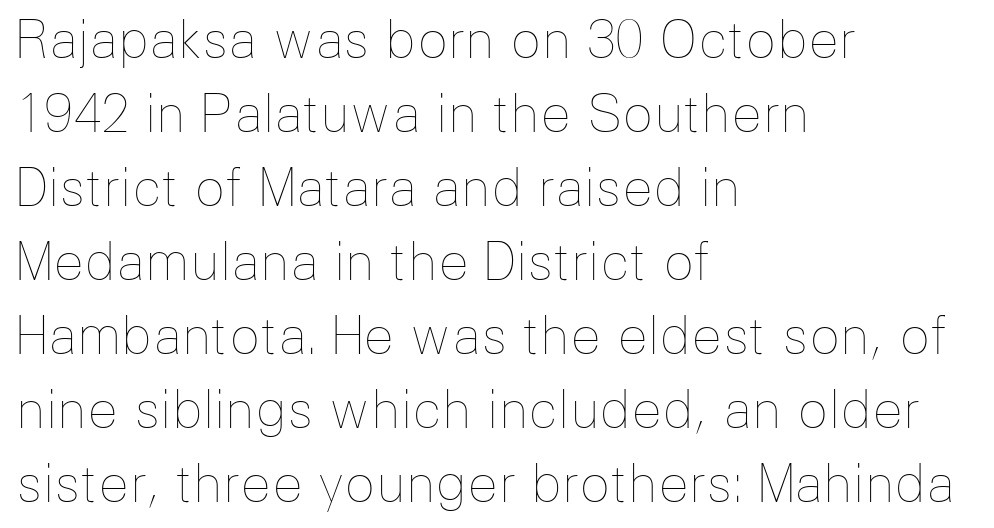
You can tell it's not italic because the verticals are truly vertical. The designer left line spacing at the default. Clear beneath every line of the passage. The strokes carry an ordinary text weight at most. Character widths vary here, with narrow letters taking less room than wide ones.
